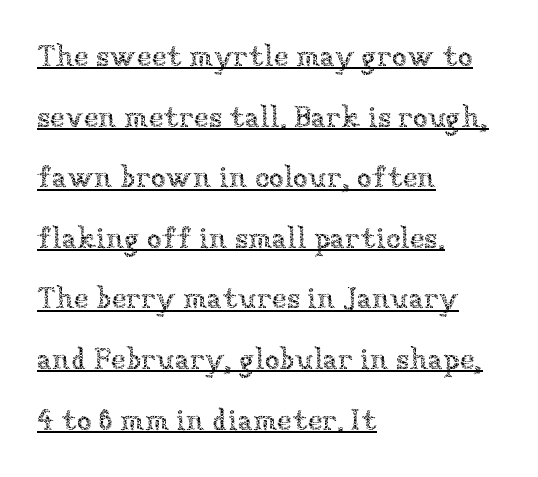
{"italic": "no", "bold": "no", "weight": "thin", "width": "normal", "stroke_contrast": "low", "x_height": "medium", "monospaced": "no", "underline": "yes", "align": "left", "line_spacing": "loose", "line_spacing_ratio": 2.02, "letter_spacing": "normal", "letter_spacing_em": 0.0, "glyph_px": 30}
